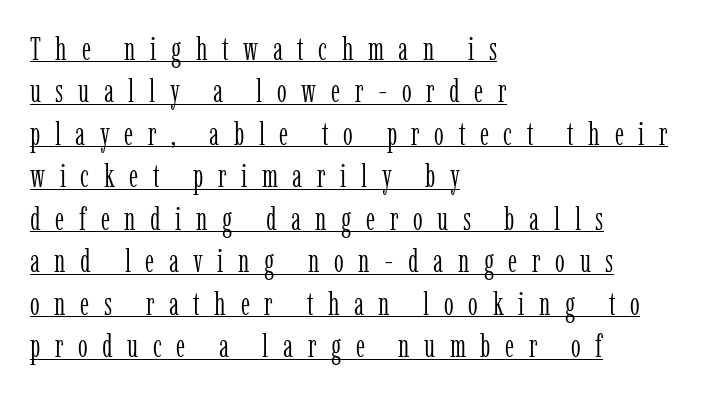
The image shows 31 px light, condensed serif type, upright; set left-aligned, normal line spacing (1.37x), unusually wide letter spacing (+0.47 em), underlined; low stroke contrast and a medium x-height.
